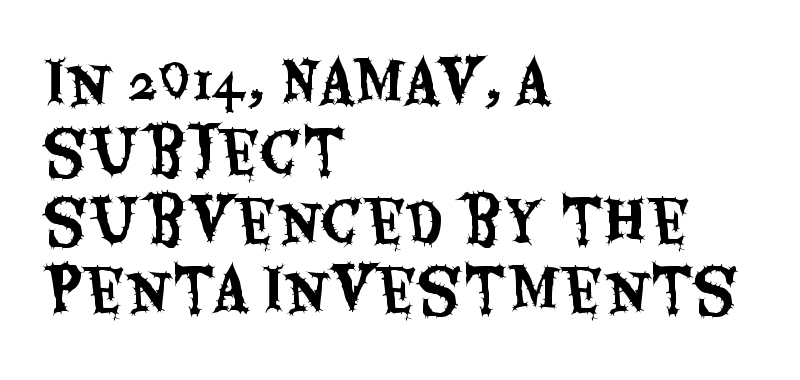
{"serif": "no", "italic": "no", "width": "condensed", "stroke_contrast": "medium", "x_height": "large", "monospaced": "no", "underline": "no", "align": "left", "line_spacing_ratio": 1.21, "letter_spacing": "normal", "letter_spacing_em": 0.0, "glyph_px": 57}
